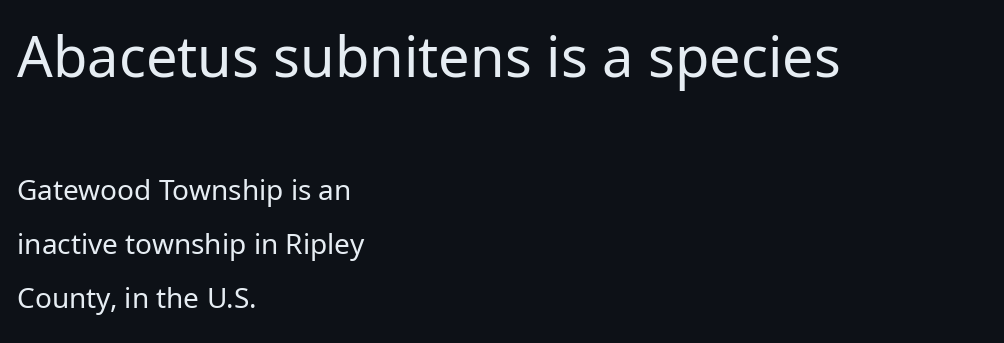
Alignment: flush left. Look at the bottom of the vertical strokes: they stop flat, with no serifs. The strip under each line holds only bare page. This sample has the flowing, uneven cadence of proportional lettering.
